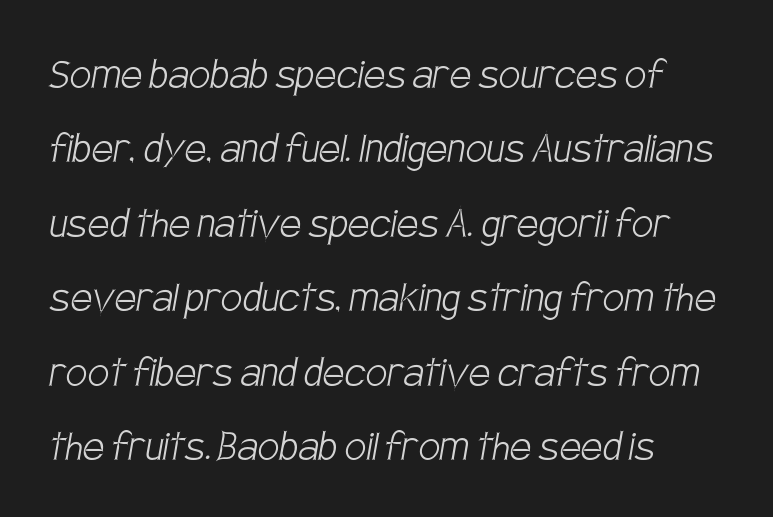
No extra ink here — the face is not bold. A typesetter would call this proportional, since set widths differ per character. The face used here is a sans, in the tradition of grotesques and geometrics. Descenders are the only things crossing below the line. Between one letter and the next there's only the usual sliver of space.
